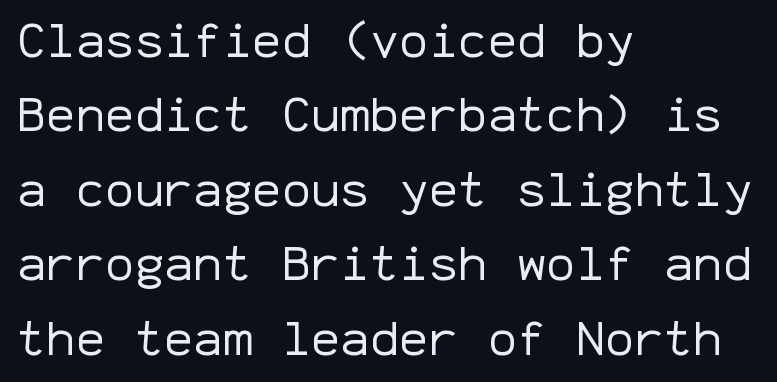
{"serif": "no", "italic": "no", "bold": "no", "weight": "regular", "width": "normal", "stroke_contrast": "low", "x_height": "medium", "monospaced": "yes", "underline": "no", "align": "left", "line_spacing": "normal", "line_spacing_ratio": 1.52, "letter_spacing": "normal", "letter_spacing_em": 0.0, "glyph_px": 49}
